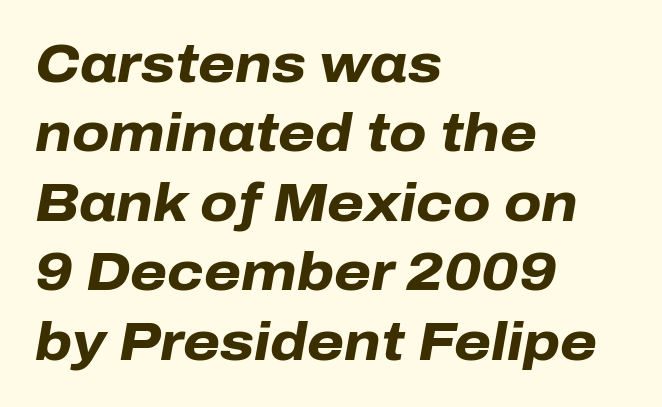
Q: Is the text bold? A: Yes.
Q: Is the text italic (slanted)? A: Yes, it leans right by about 10 degrees.
Q: Is the text underlined? A: No.
Q: How is the paragraph aligned? A: Left-aligned.
Q: Is the spacing between letters normal or unusually wide? A: Normal.
Q: Is the spacing between lines tight, normal or loose? A: Normal.
Q: Width (condensed, normal, or wide)? A: Normal.
Q: Stroke contrast? A: Low.
Q: x-height? A: Medium.
Q: Monospaced? A: No.
